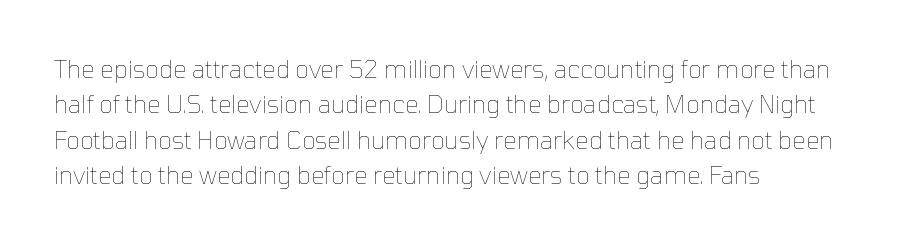
Q: Is the text bold? A: No.
Q: Is the text italic (slanted)? A: No, it is upright.
Q: Is the text underlined? A: No.
Q: How is the paragraph aligned? A: Left-aligned.
Q: Is the spacing between letters normal or unusually wide? A: Normal.
Q: Is the spacing between lines tight, normal or loose? A: Normal.
